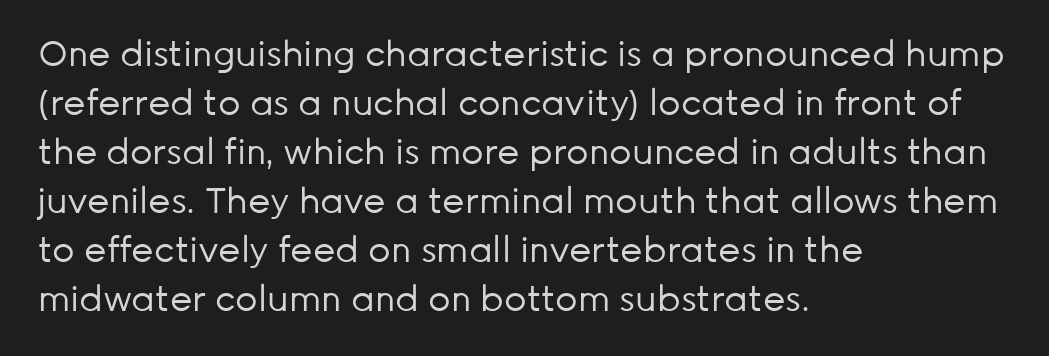
The text was rendered using a sans face with plain stroke endings. Words appear dense and cohesive because spacing is normal. This sample has the flowing, uneven cadence of proportional lettering. Every character sits straight up, as roman type does.
